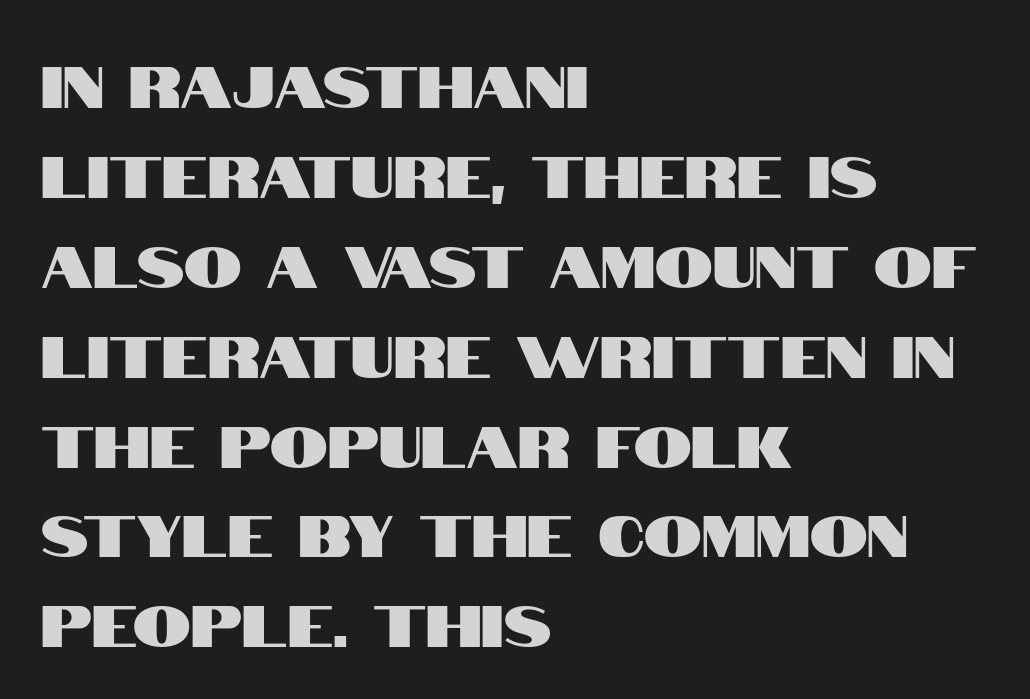
Q: Is the text italic (slanted)? A: No, it is upright.
Q: Is the typeface a serif or a sans-serif typeface? A: Sans-serif.
Q: Is the text underlined? A: No.
Q: How is the paragraph aligned? A: Left-aligned.
Q: Is the spacing between letters normal or unusually wide? A: Normal.
Q: Is the spacing between lines tight, normal or loose? A: Normal.
Q: Width (condensed, normal, or wide)? A: Condensed.
Q: Stroke contrast? A: High.
Q: x-height? A: Large.
Q: Monospaced? A: No.
